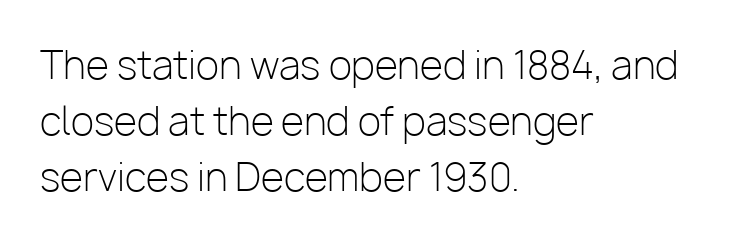
{"serif": "no", "italic": "no", "bold": "no", "weight": "light", "width": "normal", "stroke_contrast": "low", "x_height": "medium", "monospaced": "no", "underline": "no", "align": "left", "line_spacing": "normal", "line_spacing_ratio": 1.47, "letter_spacing": "normal", "letter_spacing_em": 0.0, "glyph_px": 38}
